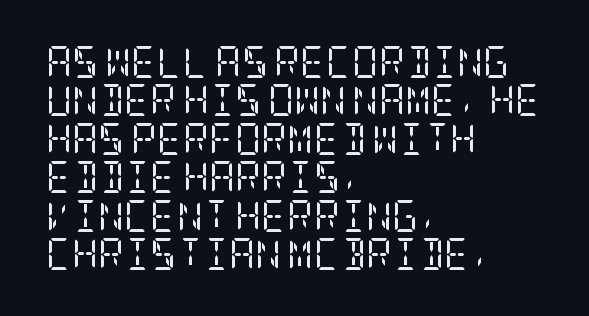
The typeface chosen for these lines features serifs. The area under the type is left untouched. Where is the straight margin? On the left. The lettering holds an erect, upright posture throughout. The typeface has the unassuming heft of standard copy or less. The rendering keeps characters at their native spacing.
